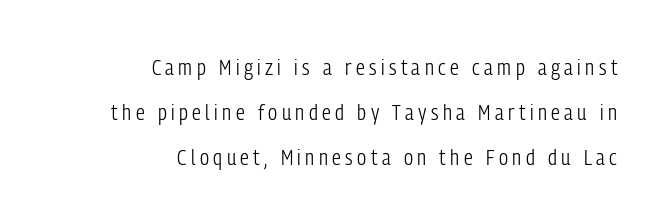
{"italic": "no", "bold": "no", "underline": "no", "align": "right", "line_spacing": "loose", "line_spacing_ratio": 2.04, "letter_spacing": "wide", "letter_spacing_em": 0.2, "glyph_px": 22}
